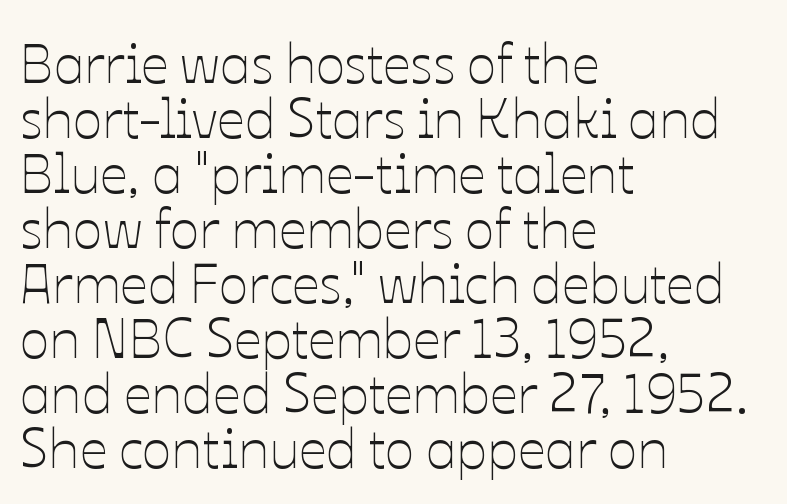
Q: Is the text bold? A: No.
Q: Is the text italic (slanted)? A: No, it is upright.
Q: Is the text underlined? A: No.
Q: How is the paragraph aligned? A: Left-aligned.
Q: Is the spacing between letters normal or unusually wide? A: Normal.
Q: Is the spacing between lines tight, normal or loose? A: Tight.
Q: Width (condensed, normal, or wide)? A: Normal.
Q: Stroke contrast? A: Low.
Q: x-height? A: Medium.
Q: Monospaced? A: No.
